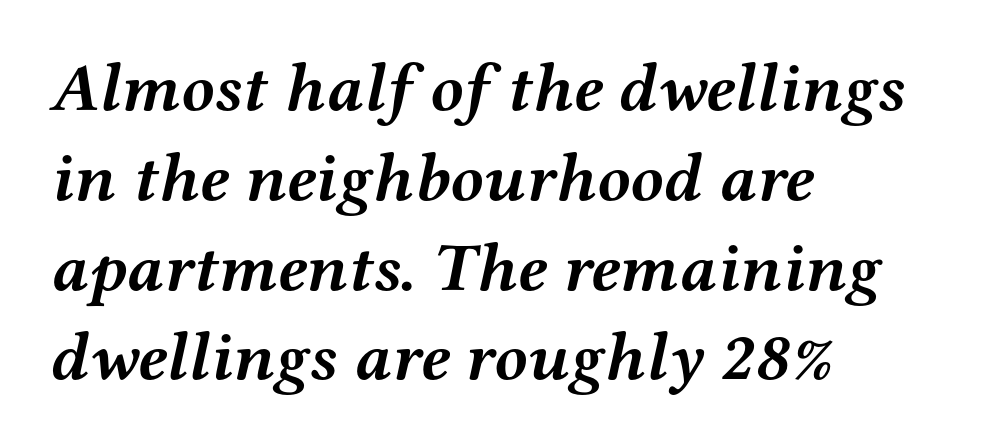
Students, note that the glyphs here touch the page at normal intervals. Think of a printed novel: that variable character pitch is what you see here. The passage shown is typeset with a serif family. Strong, thick strokes mark this as bold type. Each new line begins a customary step beneath the previous one.
